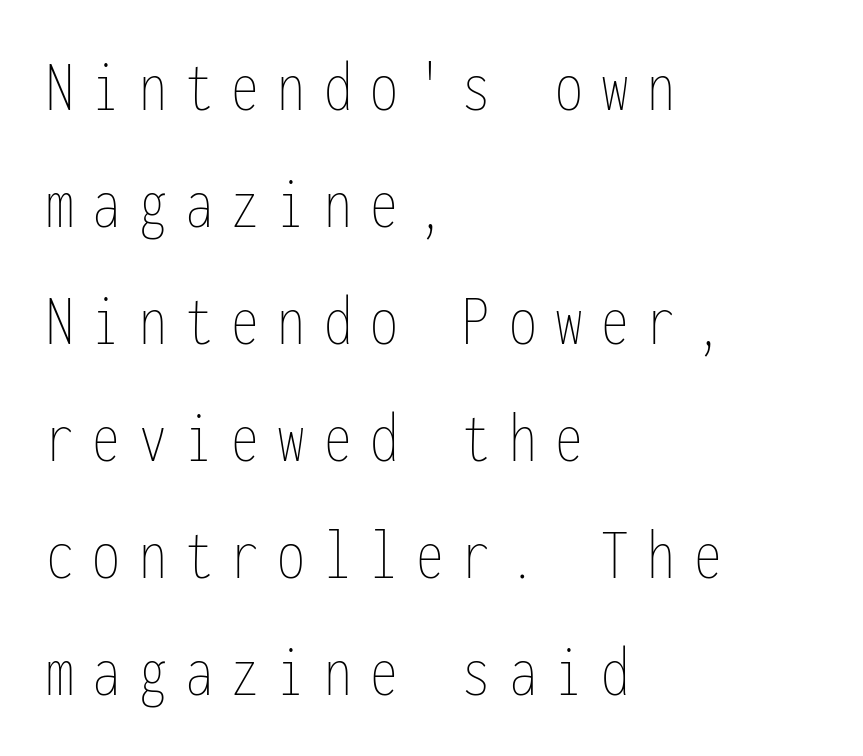
The image shows 74 px thin, condensed type, upright, monospaced; set left-aligned, normal line spacing (1.58x), unusually wide letter spacing (+0.25 em), not underlined; low stroke contrast and a medium x-height.
